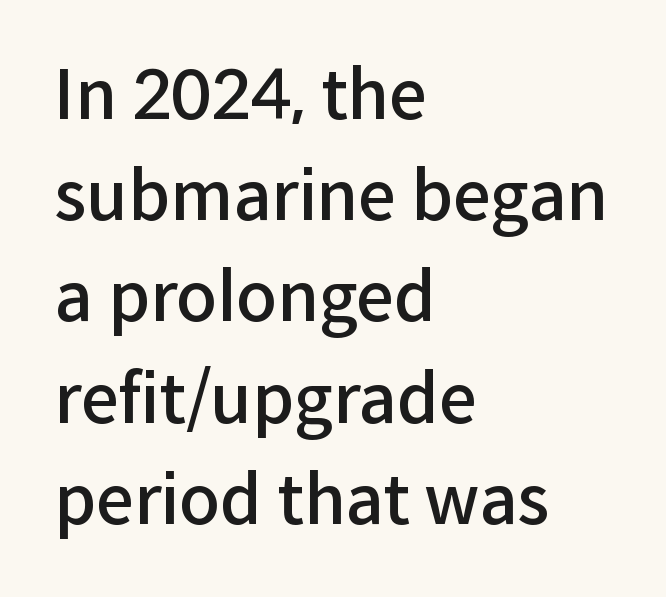
Q: Is the text bold? A: Semi-bold.
Q: Is the text italic (slanted)? A: No, it is upright.
Q: Is the typeface a serif or a sans-serif typeface? A: Sans-serif.
Q: Is the text underlined? A: No.
Q: How is the paragraph aligned? A: Left-aligned.
Q: Is the spacing between letters normal or unusually wide? A: Normal.
Q: Is the spacing between lines tight, normal or loose? A: Normal.
Q: Width (condensed, normal, or wide)? A: Normal.
Q: Stroke contrast? A: Low.
Q: x-height? A: Medium.
Q: Monospaced? A: No.
